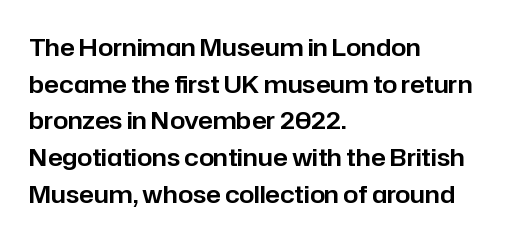
The image shows 24 px text type, upright; set left-aligned, normal line spacing (1.53x), normal letter spacing, not underlined.
